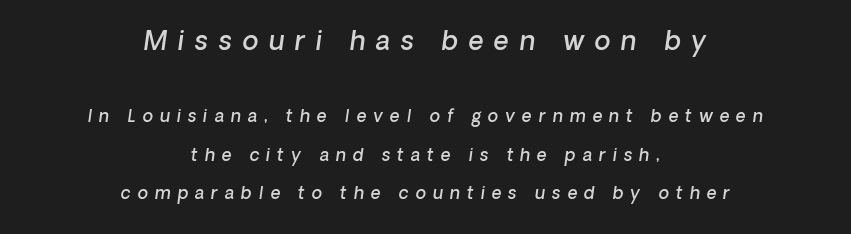
{"bold": "semi", "underline": "no", "align": "center", "line_spacing": "loose", "line_spacing_ratio": 2.25, "letter_spacing": "wide", "letter_spacing_em": 0.41, "larger_block": "first", "size_ratio": 1.53, "glyph_px": 26}
